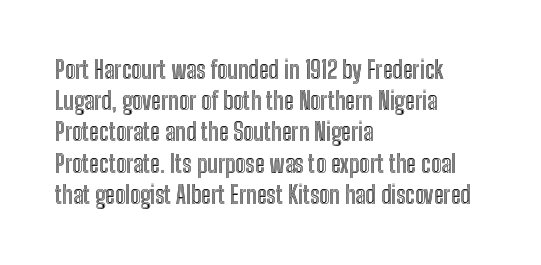
The image shows 24 px text type, upright; set left-aligned, normal line spacing (1.3x), normal letter spacing, not underlined.
